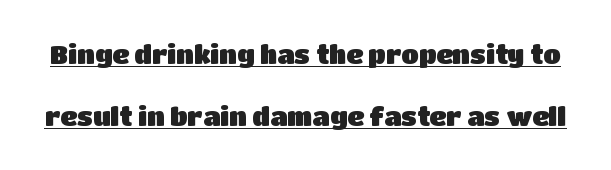
This sample carries an underscore along the baseline area. A typesetter would call this zero additional tracking. Does the leading feel generous? Absolutely, it's lavish. This sample uses an upright cut, with every glyph sitting square on the baseline.
